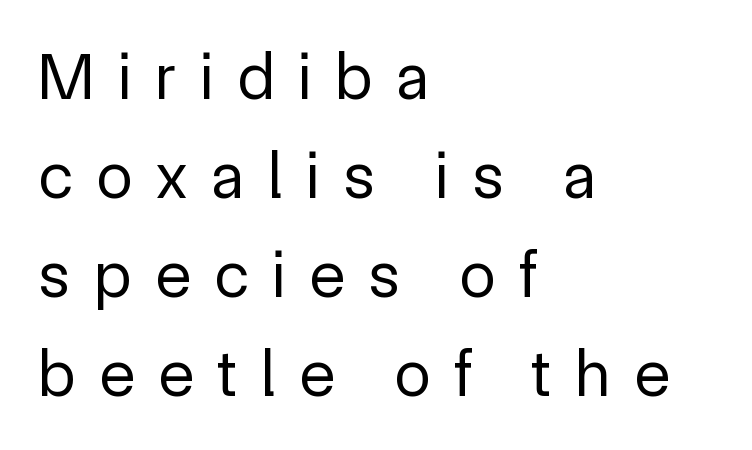
The glyphs are unaccompanied by any horizontal stroke below them. Is this a fixed-width face? No — the glyphs have proportional, varying widths. No chunkiness to these letters — they're not bold. Rendered with straight, roman letterforms. The rendering uses a moderate line-height, typical for paragraphs. Leftover space on each line is placed entirely after the last word.
